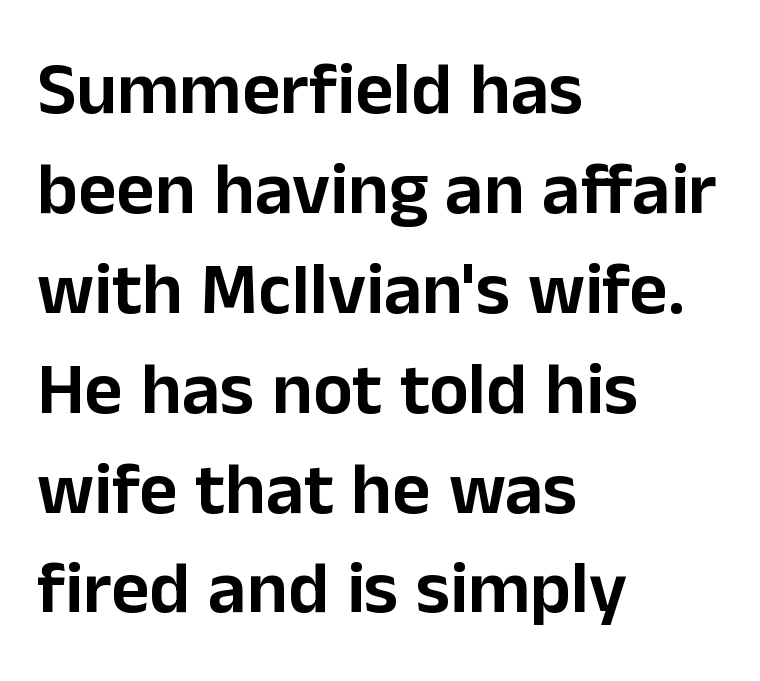
The image shows 74 px sans-serif type, upright; set left-aligned, normal line spacing (1.35x), normal letter spacing, not underlined; low stroke contrast and a medium x-height.
